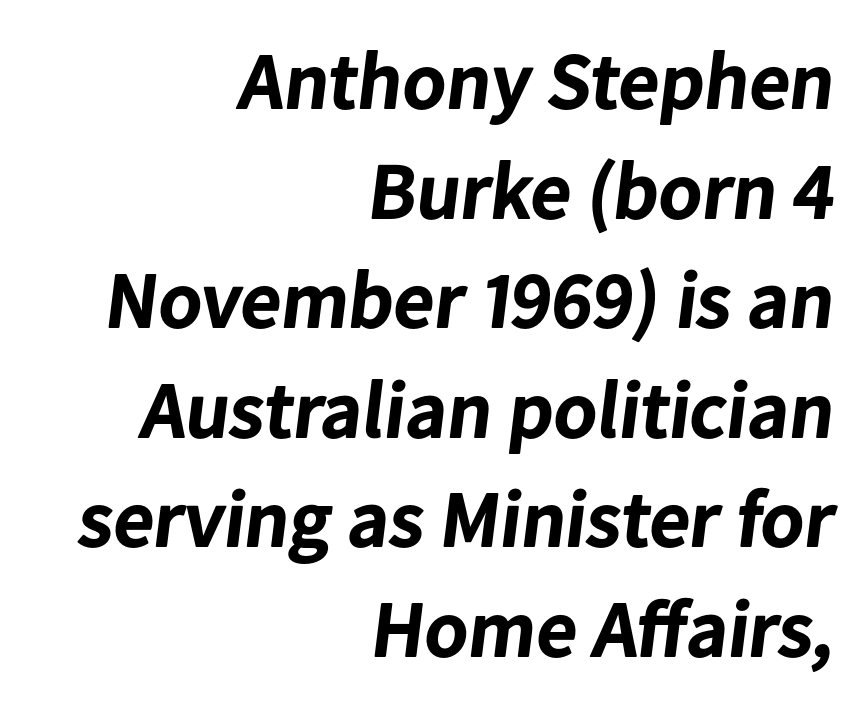
Q: Is the text bold? A: Yes.
Q: Is the typeface a serif or a sans-serif typeface? A: Sans-serif.
Q: Is the text underlined? A: No.
Q: How is the paragraph aligned? A: Right-aligned.
Q: Is the spacing between letters normal or unusually wide? A: Normal.
Q: Is the spacing between lines tight, normal or loose? A: Normal.
Q: Width (condensed, normal, or wide)? A: Normal.
Q: Stroke contrast? A: Low.
Q: x-height? A: Medium.
Q: Monospaced? A: No.
